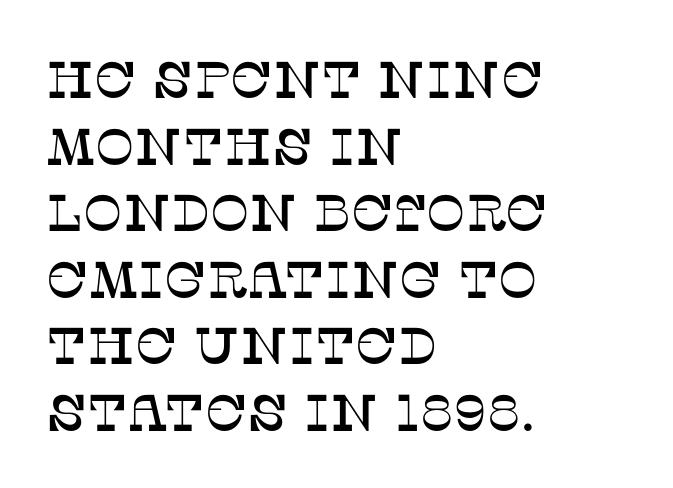
Q: Is the text italic (slanted)? A: No, it is upright.
Q: Is the typeface a serif or a sans-serif typeface? A: Serif.
Q: Is the text underlined? A: No.
Q: How is the paragraph aligned? A: Left-aligned.
Q: Is the spacing between letters normal or unusually wide? A: Normal.
Q: Is the spacing between lines tight, normal or loose? A: Normal.
Q: Width (condensed, normal, or wide)? A: Normal.
Q: Stroke contrast? A: Low.
Q: x-height? A: Large.
Q: Monospaced? A: No.
